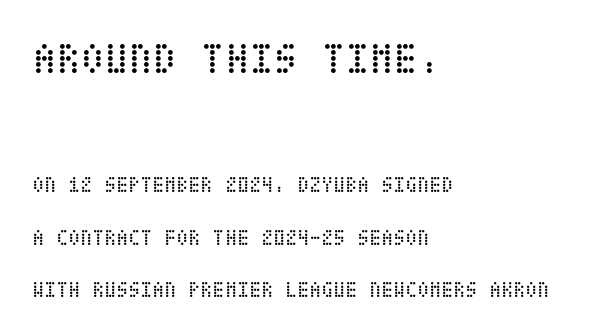
{"italic": "no", "bold": "no", "weight": "regular", "width": "condensed", "stroke_contrast": "low", "x_height": "large", "underline": "no", "align": "left", "line_spacing": "loose", "line_spacing_ratio": 2.37, "letter_spacing": "normal", "letter_spacing_em": 0.0, "larger_block": "first", "size_ratio": 2.0, "glyph_px": 44}
